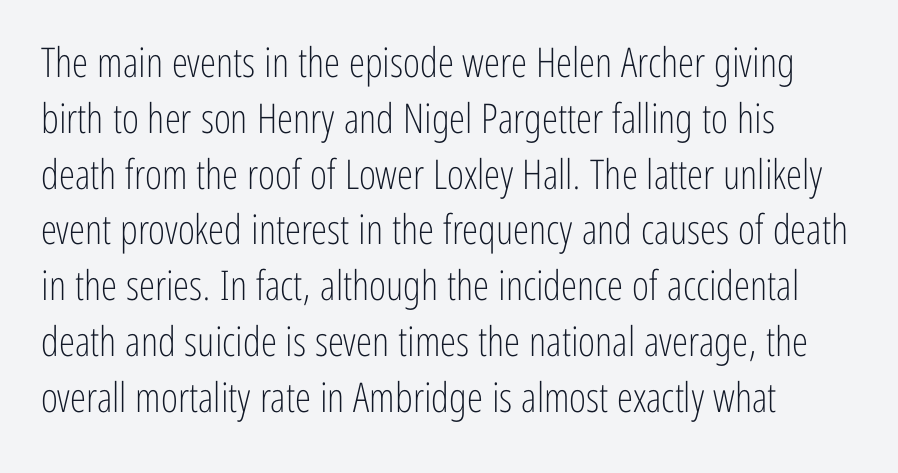
Check where the strokes stop: nothing finishes them off — pure sans. The paragraph has a hard left edge and a soft right edge. Is there much room between lines? A standard amount, neither cramped nor airy. Nobody drew a line under any word here.
